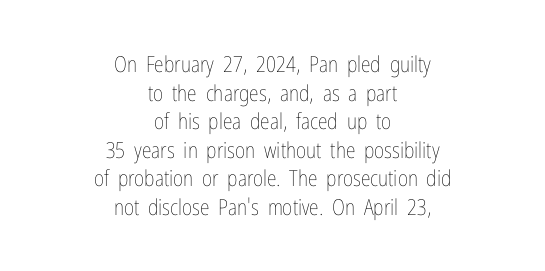
The image shows 22 px text type, upright; set centered, normal line spacing (1.3x), normal letter spacing, not underlined.
